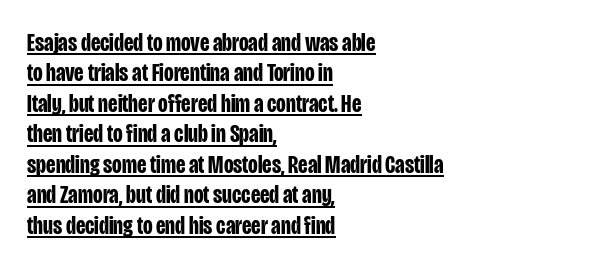
{"italic": "no", "bold": "yes", "underline": "yes", "align": "left", "line_spacing_ratio": 1.22, "letter_spacing": "normal", "letter_spacing_em": 0.0, "glyph_px": 25}
